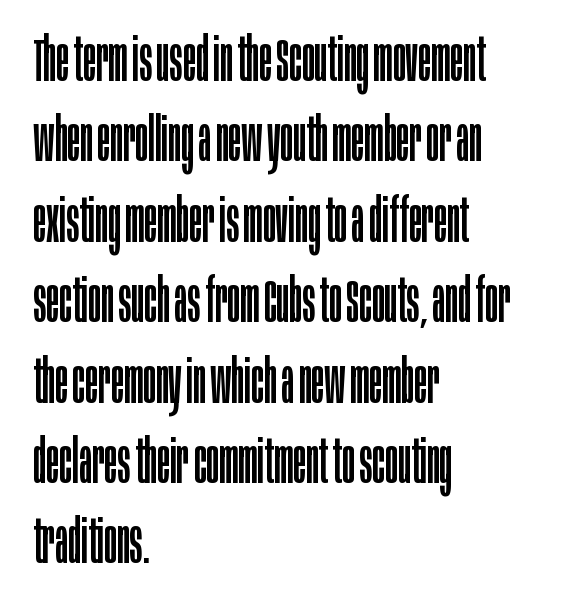
Words float on clear page, feet unadorned. Character widths vary here, with narrow letters taking less room than wide ones. Vertically, the passage feels balanced, rows spaced as you'd expect. Nope, no serifs anywhere on these letters. The typeface has the unassuming heft of standard copy or less. Teacher's note: observe the even left margin — that is flush-left alignment.
